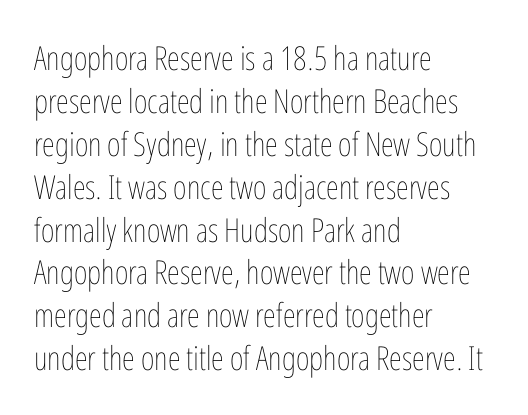
The image shows 33 px thin, condensed type, upright; set left-aligned, normal line spacing (1.3x), normal letter spacing, not underlined; low stroke contrast and a medium x-height.
